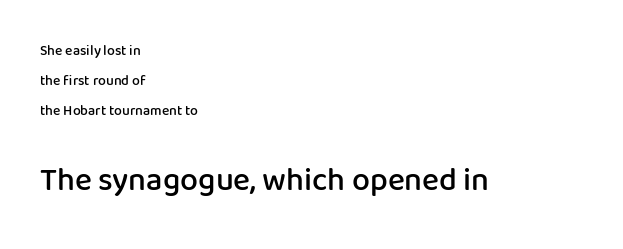
Q: Is the text bold? A: Semi-bold.
Q: Is the text italic (slanted)? A: No, it is upright.
Q: Is the typeface a serif or a sans-serif typeface? A: Sans-serif.
Q: Is the text underlined? A: No.
Q: How is the paragraph aligned? A: Left-aligned.
Q: Is the spacing between letters normal or unusually wide? A: Normal.
Q: Is the spacing between lines tight, normal or loose? A: Loose.
Q: Which block of text is set in a larger size, the first (top) or the second (bottom)? A: The second (bottom) one.
Q: Width (condensed, normal, or wide)? A: Normal.
Q: Stroke contrast? A: Low.
Q: x-height? A: Medium.
Q: Monospaced? A: No.
